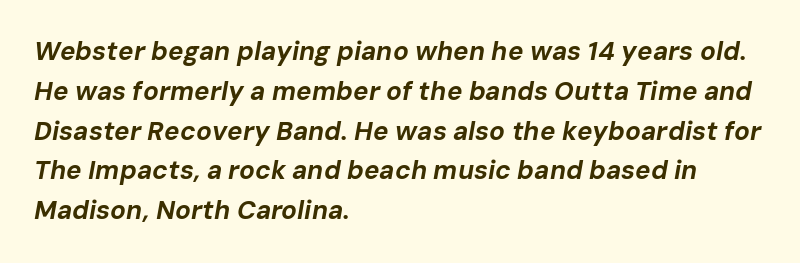
Descenders are the only things crossing below the line. Honestly, the row spacing looks completely unremarkable. Line beginnings align vertically; line endings do not. The strokes are fattened all the way to bold.
